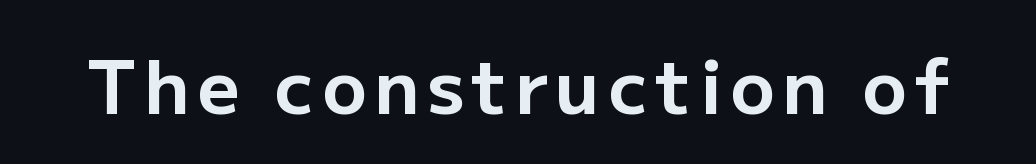
The image shows 74 px bold sans-serif type, upright; set not underlined; low stroke contrast and a medium x-height.
